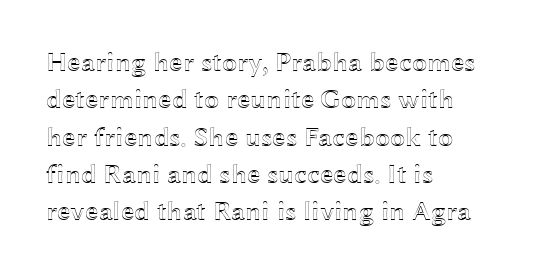
The image shows 27 px text type, upright; set left-aligned, normal line spacing (1.38x), normal letter spacing, not underlined.
